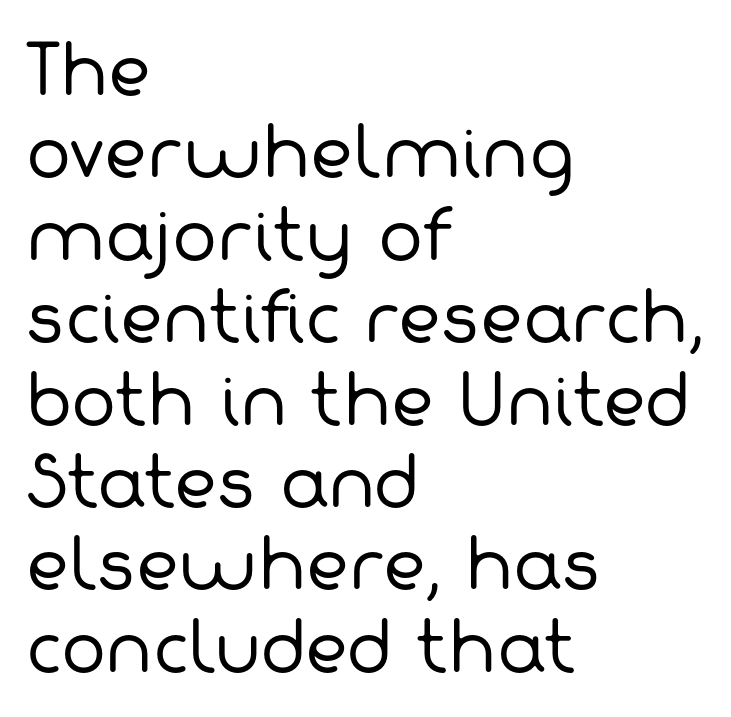
Q: Is the text bold? A: No.
Q: Is the typeface a serif or a sans-serif typeface? A: Sans-serif.
Q: Is the text underlined? A: No.
Q: How is the paragraph aligned? A: Left-aligned.
Q: Is the spacing between letters normal or unusually wide? A: Normal.
Q: Width (condensed, normal, or wide)? A: Normal.
Q: Stroke contrast? A: Low.
Q: x-height? A: Medium.
Q: Monospaced? A: No.
